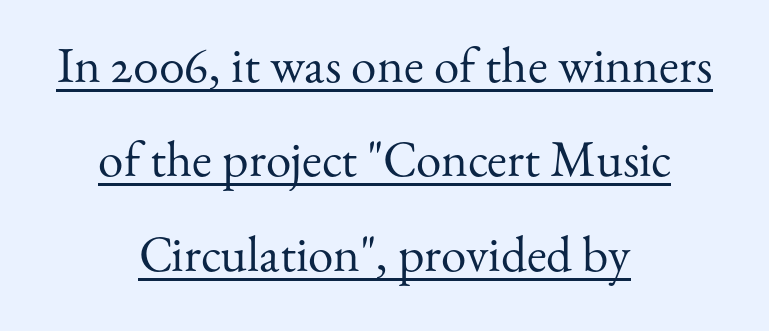
{"serif": "yes", "italic": "no", "bold": "no", "weight": "regular", "width": "normal", "stroke_contrast": "medium", "x_height": "small", "monospaced": "no", "underline": "yes", "align": "center", "line_spacing_ratio": 1.85, "letter_spacing": "normal", "letter_spacing_em": 0.0, "glyph_px": 51}
